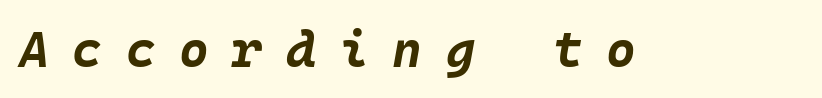
The image shows 51 px bold type, italic (leaning right); set unusually wide letter spacing (+0.46 em), not underlined; low stroke contrast and a large x-height.
